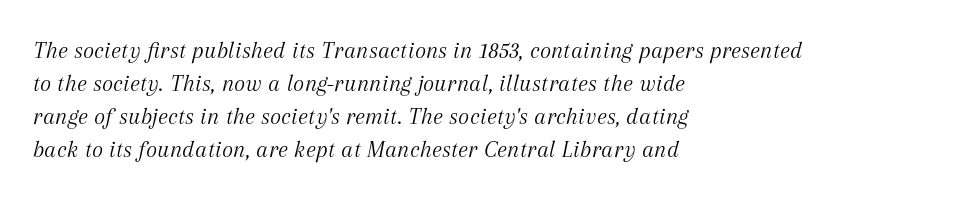
The image shows 24 px text type, italic (leaning right); set left-aligned, normal line spacing (1.37x), normal letter spacing, not underlined.
